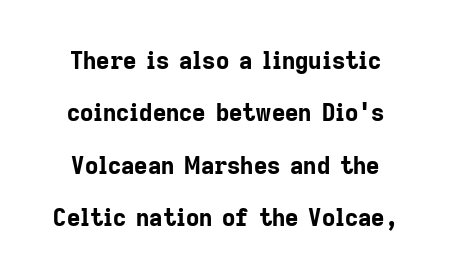
{"italic": "no", "bold": "yes", "underline": "no", "line_spacing": "loose", "line_spacing_ratio": 2.28, "letter_spacing": "normal", "letter_spacing_em": 0.0, "glyph_px": 23}
